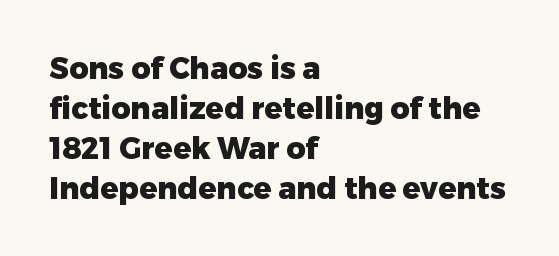
The image shows 30 px heavy sans-serif type, upright; set left-aligned, normal line spacing (1.33x), normal letter spacing, not underlined; low stroke contrast and a medium x-height.
